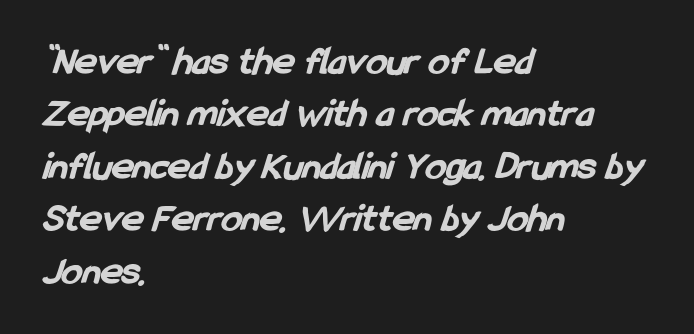
The image shows 41 px bold, condensed sans-serif type; set left-aligned, normal line spacing (1.28x), normal letter spacing, not underlined; low stroke contrast and a medium x-height.
